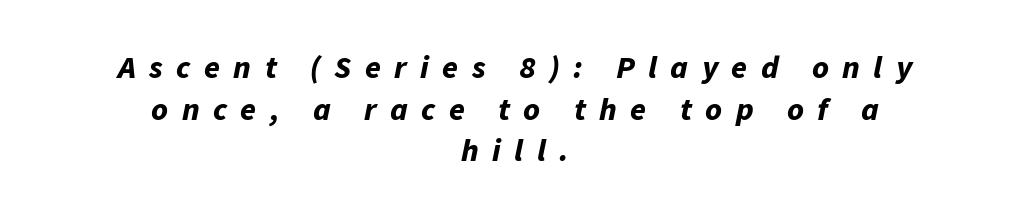
{"italic": "yes", "lean": "right", "slant_degrees": 11, "bold": "yes", "weight": "bold", "width": "normal", "stroke_contrast": "low", "x_height": "medium", "monospaced": "no", "underline": "no", "align": "center", "line_spacing": "normal", "line_spacing_ratio": 1.3, "letter_spacing": "wide", "letter_spacing_em": 0.42, "glyph_px": 32}
